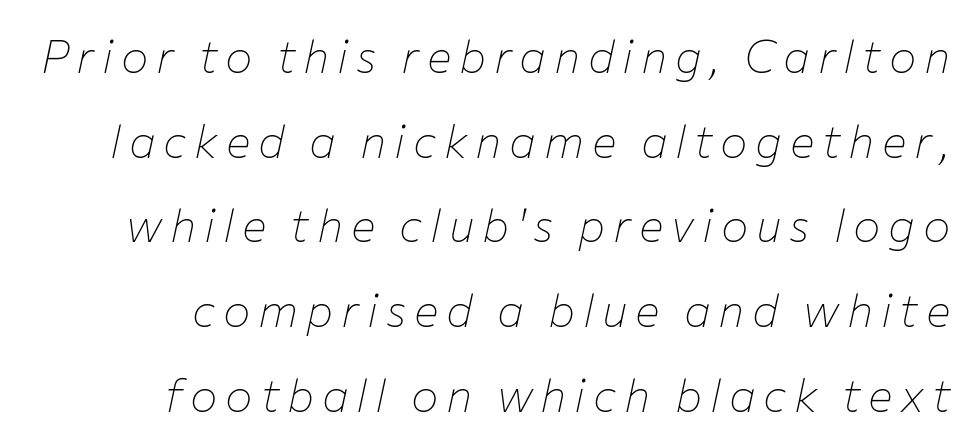
{"italic": "yes", "lean": "right", "slant_degrees": 12, "bold": "no", "weight": "thin", "width": "normal", "stroke_contrast": "low", "x_height": "medium", "monospaced": "no", "underline": "no", "line_spacing_ratio": 1.84, "glyph_px": 46}
